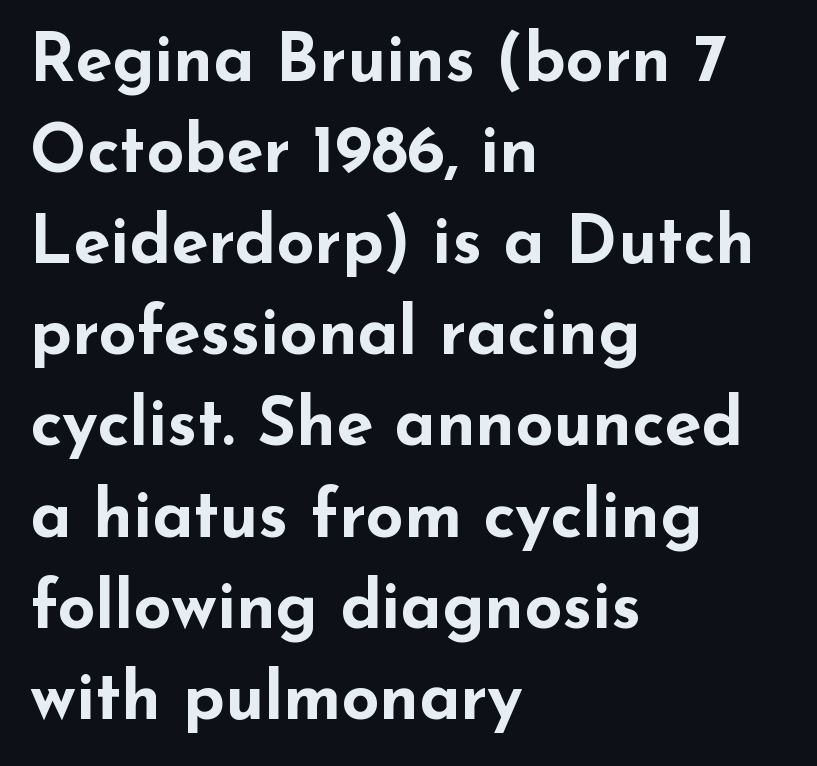
The image shows 67 px bold, wide sans-serif type, upright; set left-aligned, normal line spacing (1.36x), normal letter spacing, not underlined; low stroke contrast and a small x-height.
